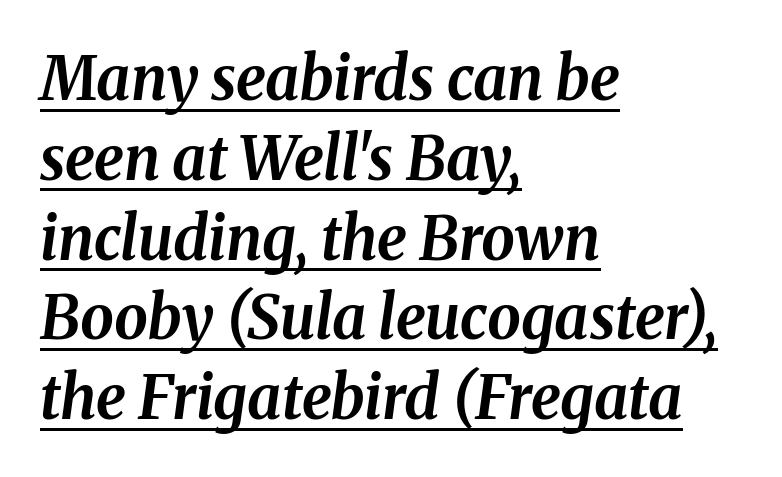
The image shows 60 px bold type, italic (leaning right); set left-aligned, normal line spacing (1.33x), normal letter spacing, underlined; medium stroke contrast and a medium x-height.
